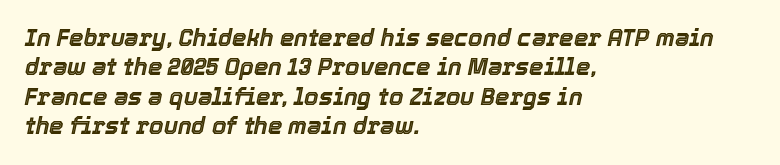
Q: Is the text italic (slanted)? A: Yes, it leans right by about 12 degrees.
Q: Is the text underlined? A: No.
Q: How is the paragraph aligned? A: Left-aligned.
Q: Is the spacing between letters normal or unusually wide? A: Normal.
Q: Is the spacing between lines tight, normal or loose? A: Normal.
